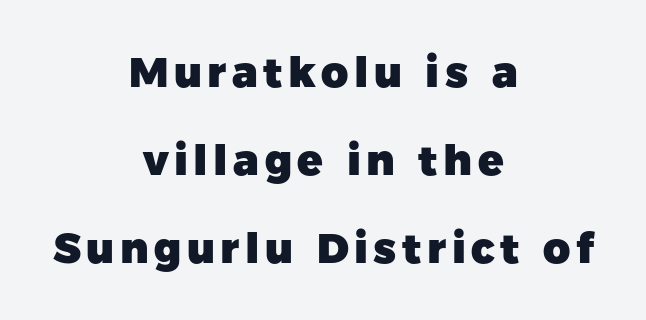
The image shows 42 px heavy sans-serif type, upright; set centered, loose line spacing (2.09x), not underlined; low stroke contrast and a medium x-height.
